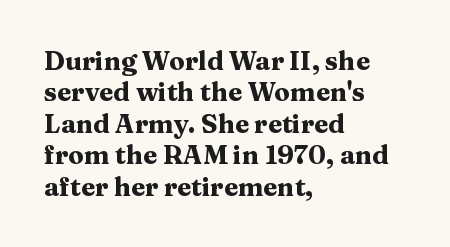
The image shows 26 px bold type, upright; set left-aligned, line spacing 1.21x, normal letter spacing, not underlined.
